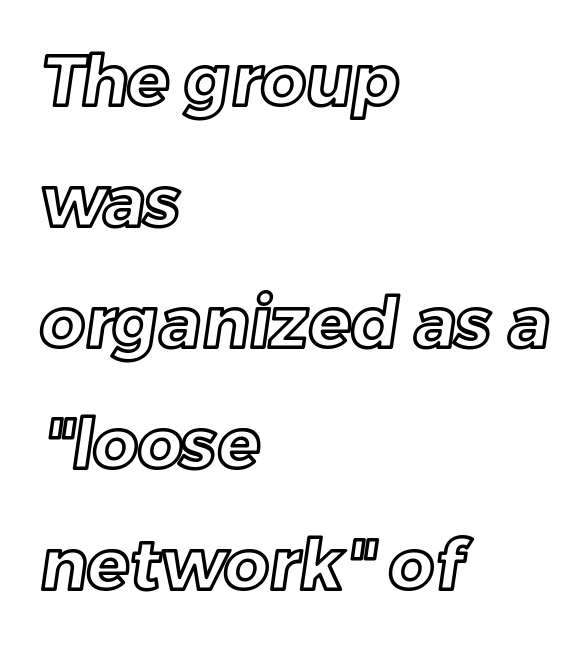
Typeset ragged right — the left edge is the straight one. Do the characters align in a grid? No, the font is proportional. Underline: absent. Glyph-to-glyph distance matches everyday printed text.
